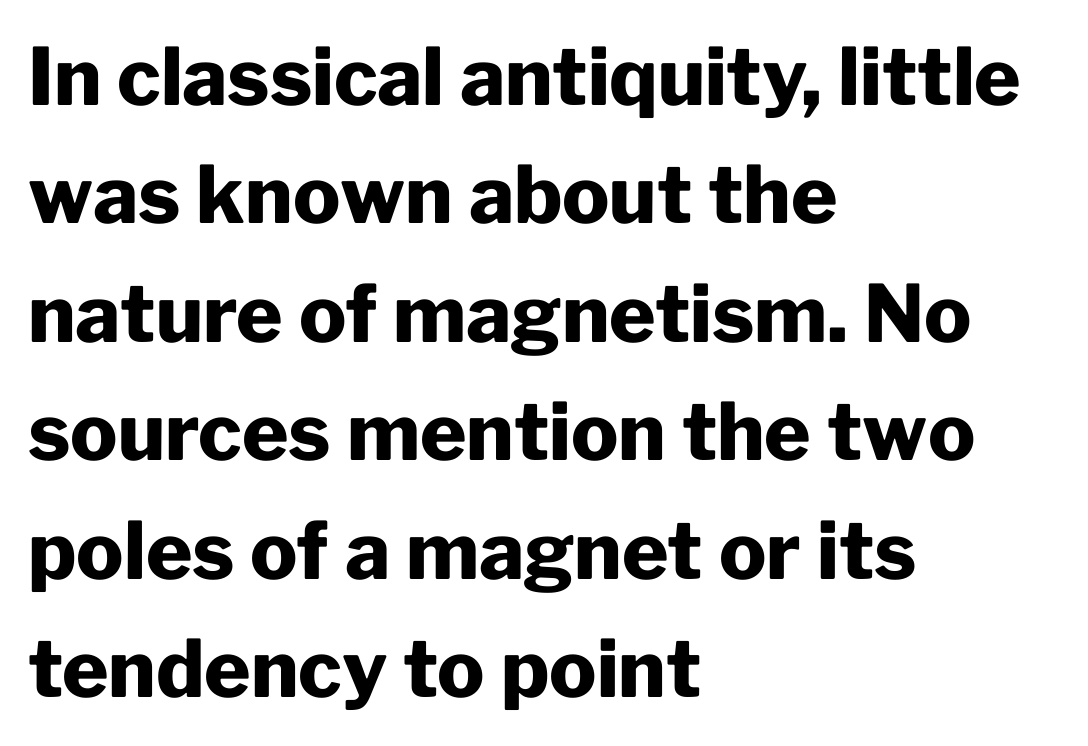
Q: Is the text bold? A: Yes.
Q: Is the text italic (slanted)? A: No, it is upright.
Q: Is the typeface a serif or a sans-serif typeface? A: Sans-serif.
Q: Is the text underlined? A: No.
Q: How is the paragraph aligned? A: Left-aligned.
Q: Is the spacing between letters normal or unusually wide? A: Normal.
Q: Is the spacing between lines tight, normal or loose? A: Normal.
Q: Width (condensed, normal, or wide)? A: Normal.
Q: Stroke contrast? A: Low.
Q: x-height? A: Medium.
Q: Monospaced? A: No.
